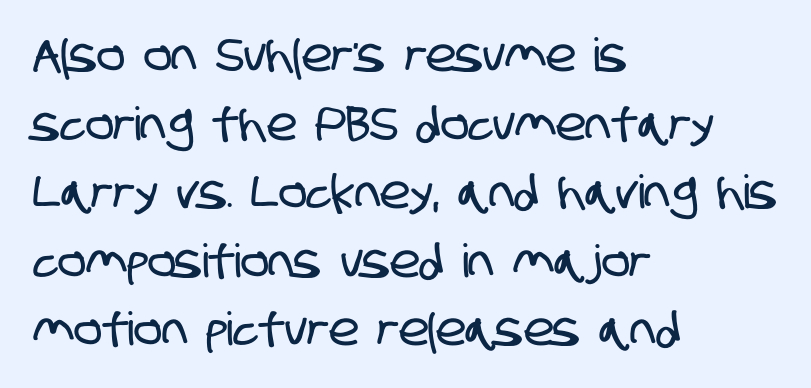
The image shows 46 px condensed sans-serif type; set left-aligned, normal line spacing (1.49x), normal letter spacing, not underlined; low stroke contrast and a large x-height.
